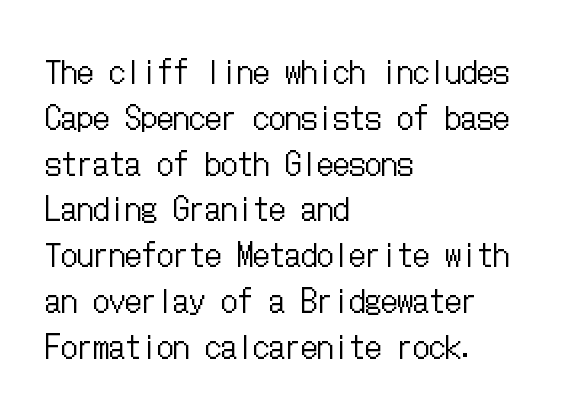
Q: Is the text bold? A: No.
Q: Is the text italic (slanted)? A: No, it is upright.
Q: Is the text underlined? A: No.
Q: How is the paragraph aligned? A: Left-aligned.
Q: Is the spacing between letters normal or unusually wide? A: Normal.
Q: Is the spacing between lines tight, normal or loose? A: Normal.
Q: Width (condensed, normal, or wide)? A: Condensed.
Q: Stroke contrast? A: Low.
Q: x-height? A: Medium.
